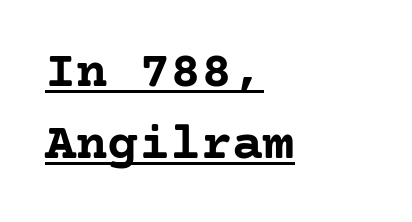
Q: Is the text bold? A: Yes.
Q: Is the text italic (slanted)? A: No, it is upright.
Q: Is the typeface a serif or a sans-serif typeface? A: Serif.
Q: Is the text underlined? A: Yes.
Q: How is the paragraph aligned? A: Left-aligned.
Q: Is the spacing between letters normal or unusually wide? A: Normal.
Q: Is the spacing between lines tight, normal or loose? A: Normal.
Q: Width (condensed, normal, or wide)? A: Normal.
Q: Stroke contrast? A: Low.
Q: x-height? A: Medium.
